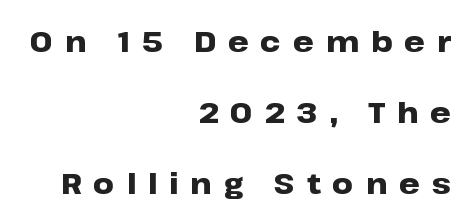
The image shows 29 px heavy, wide sans-serif type, upright; set right-aligned, loose line spacing (2.45x), unusually wide letter spacing (+0.41 em), not underlined; low stroke contrast and a medium x-height.
